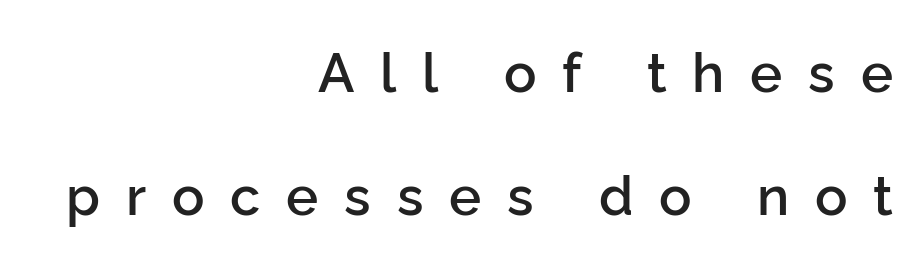
The image shows 54 px semibold sans-serif type, upright; set right-aligned, loose line spacing (2.28x), unusually wide letter spacing (+0.48 em), not underlined; low stroke contrast and a medium x-height.
